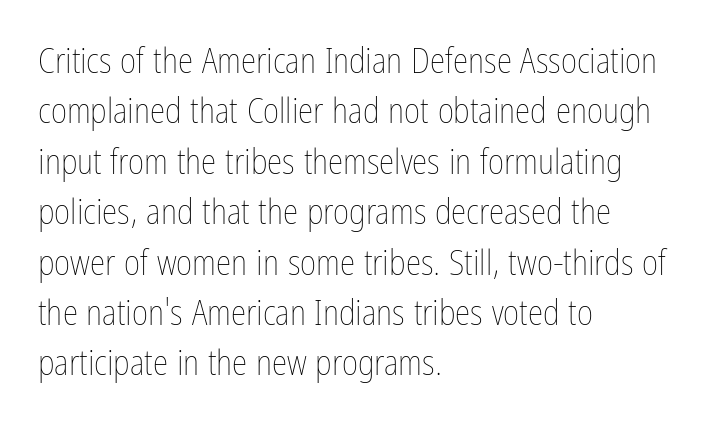
Q: Is the text bold? A: No.
Q: Is the text italic (slanted)? A: No, it is upright.
Q: Is the text underlined? A: No.
Q: How is the paragraph aligned? A: Left-aligned.
Q: Is the spacing between letters normal or unusually wide? A: Normal.
Q: Is the spacing between lines tight, normal or loose? A: Normal.
Q: Width (condensed, normal, or wide)? A: Condensed.
Q: Stroke contrast? A: Low.
Q: x-height? A: Medium.
Q: Monospaced? A: No.
